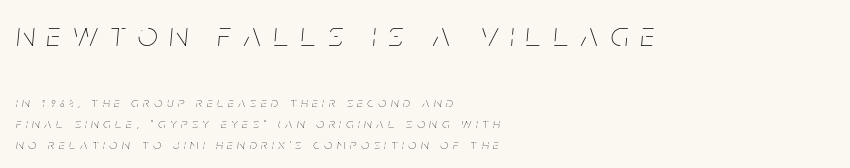
The image shows 35 px thin, condensed type, italic (leaning right); set left-aligned, normal line spacing (1.47x), unusually wide letter spacing (+0.35 em), not underlined; the first (top) block is 2.5x larger; low stroke contrast and a large x-height.
